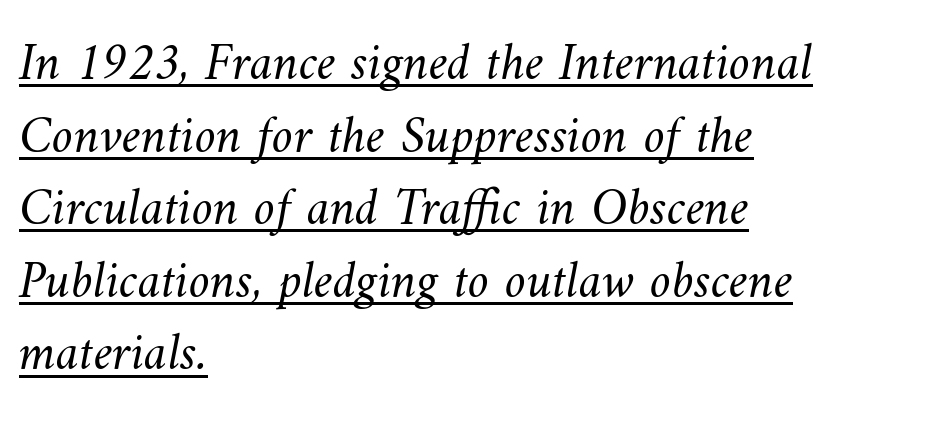
{"bold": "no", "weight": "light", "width": "normal", "stroke_contrast": "medium", "x_height": "small", "monospaced": "no", "underline": "yes", "align": "left", "line_spacing": "normal", "line_spacing_ratio": 1.37, "letter_spacing": "normal", "letter_spacing_em": 0.0, "glyph_px": 53}
